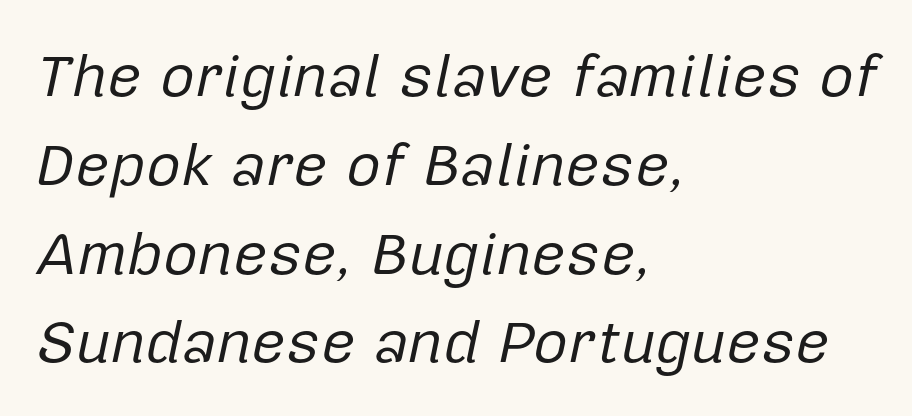
The image shows 60 px regular-weight type, italic (leaning right); set left-aligned, normal line spacing (1.48x), normal letter spacing, not underlined; low stroke contrast and a medium x-height.
